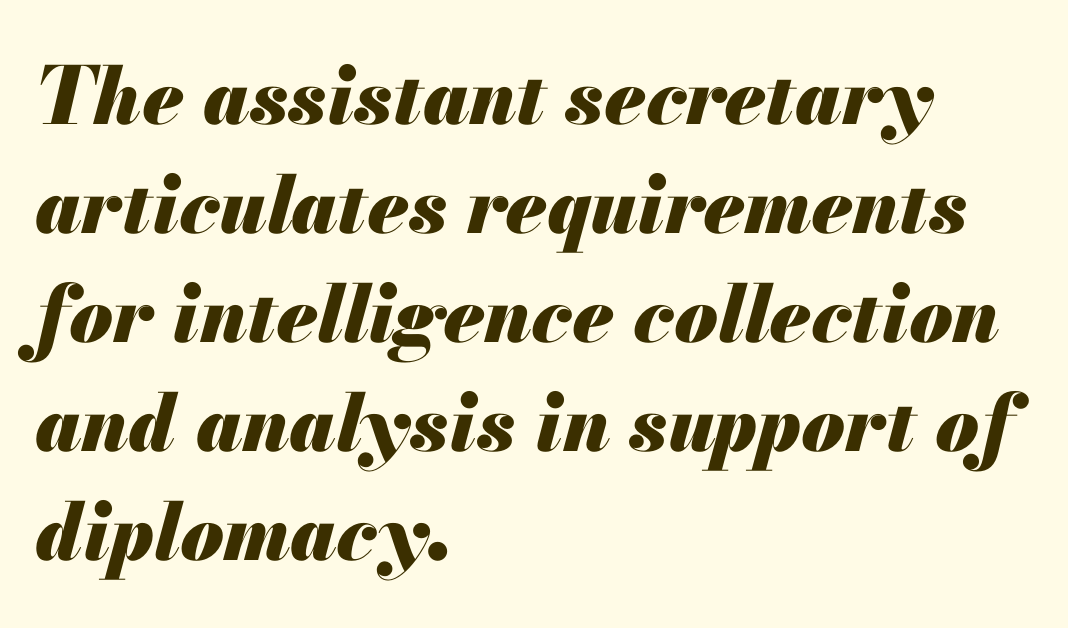
Q: Is the text bold? A: Yes.
Q: Is the text italic (slanted)? A: Yes, it leans right by about 13 degrees.
Q: Is the text underlined? A: No.
Q: How is the paragraph aligned? A: Left-aligned.
Q: Is the spacing between letters normal or unusually wide? A: Normal.
Q: Is the spacing between lines tight, normal or loose? A: Normal.
Q: Width (condensed, normal, or wide)? A: Normal.
Q: Stroke contrast? A: Medium.
Q: x-height? A: Small.
Q: Monospaced? A: No.
